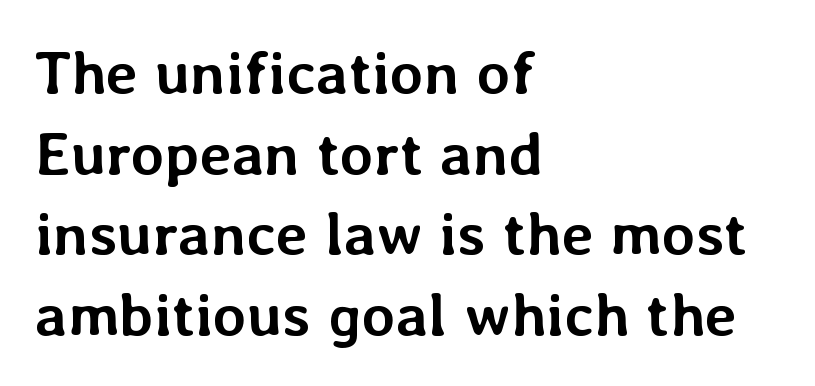
Q: Is the text bold? A: Yes.
Q: Is the text italic (slanted)? A: No, it is upright.
Q: Is the text underlined? A: No.
Q: How is the paragraph aligned? A: Left-aligned.
Q: Is the spacing between letters normal or unusually wide? A: Normal.
Q: Is the spacing between lines tight, normal or loose? A: Normal.
Q: Width (condensed, normal, or wide)? A: Normal.
Q: Stroke contrast? A: Low.
Q: x-height? A: Medium.
Q: Monospaced? A: No.
